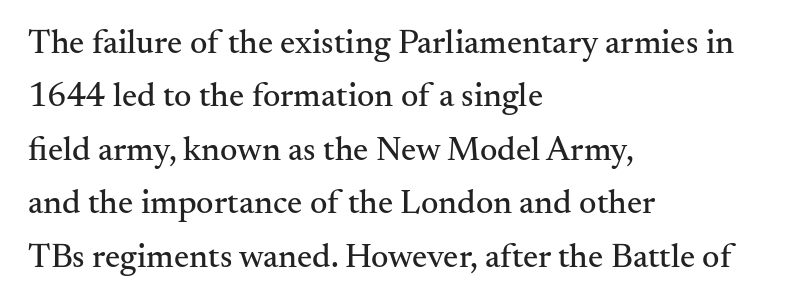
In terms of leading, this rendering sits right in the middle. Each row of text sits above clean, open space. The face used here is seriffed, in the tradition of book romans. Here the designer chose a conventional face with non-uniform glyph widths. In terms of letterspacing, this is plain default setting. Ordinary non-slanted type is in use.
